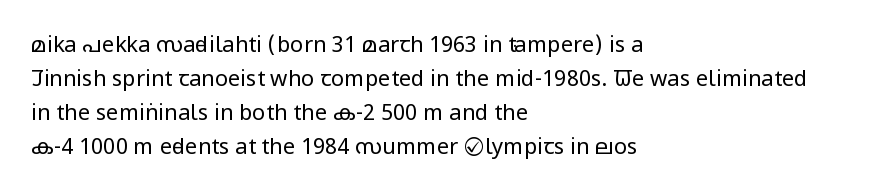
Q: Is the text bold? A: No.
Q: Is the text italic (slanted)? A: No, it is upright.
Q: Is the text underlined? A: No.
Q: How is the paragraph aligned? A: Left-aligned.
Q: Is the spacing between letters normal or unusually wide? A: Normal.
Q: Is the spacing between lines tight, normal or loose? A: Normal.
